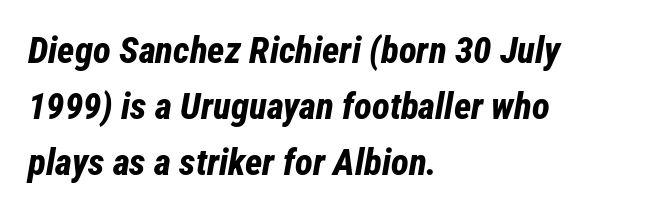
The image shows 37 px bold, condensed type, italic (leaning right); set left-aligned, normal line spacing (1.52x), normal letter spacing, not underlined; low stroke contrast and a medium x-height.
